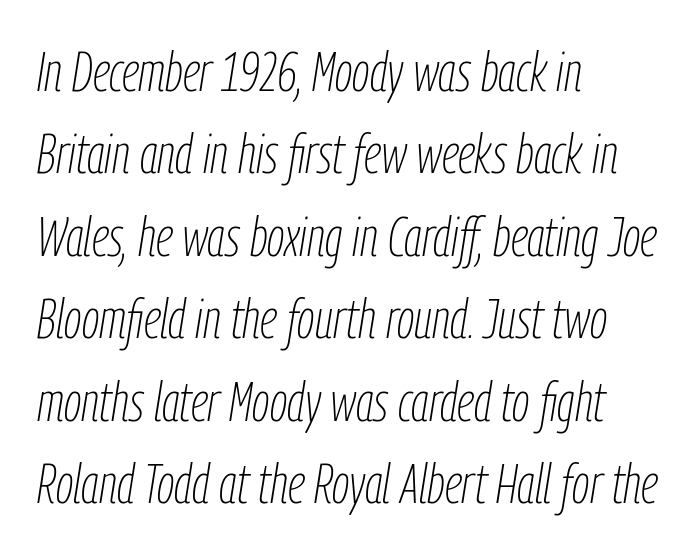
The image shows 55 px thin, condensed type, italic (leaning right); set left-aligned, normal line spacing (1.5x), normal letter spacing, not underlined; low stroke contrast and a medium x-height.
